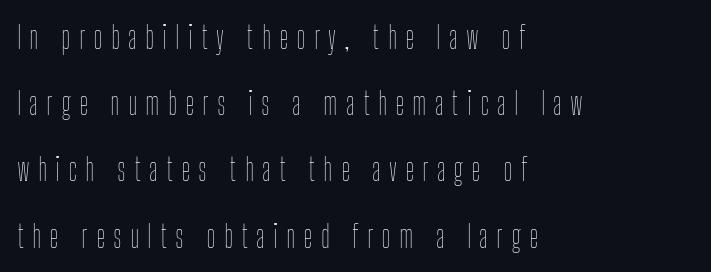
The image shows 32 px thin, condensed type, upright; set left-aligned, loose line spacing (2.07x), unusually wide letter spacing (+0.25 em), not underlined; low stroke contrast and a medium x-height.
